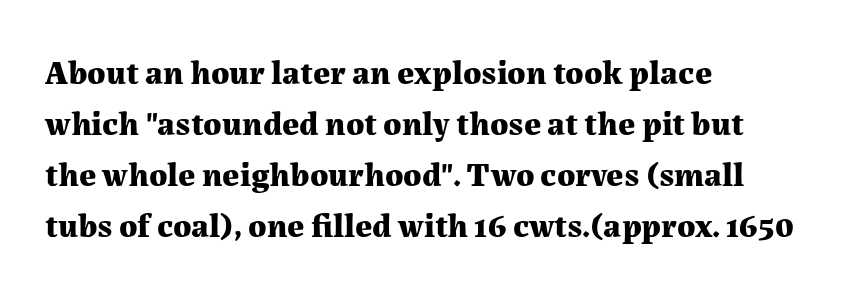
The image shows 34 px bold serif type, upright; set left-aligned, normal line spacing (1.5x), normal letter spacing, not underlined; medium stroke contrast and a medium x-height.
